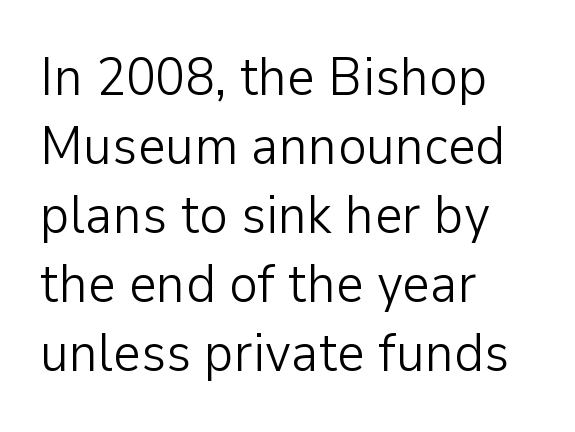
Does the copy run flush right? No — it runs flush left. Short note: letters normally spaced. The type sits square on the baseline with zero lean. This sample has the flowing, uneven cadence of proportional lettering. What's the leading like? Ordinary, nothing unusual. The zone under the glyphs is completely vacant.
